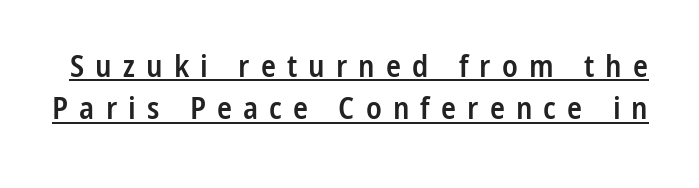
The image shows 31 px semibold, condensed sans-serif type, upright; set normal line spacing (1.37x), unusually wide letter spacing (+0.36 em), underlined; low stroke contrast and a medium x-height.
